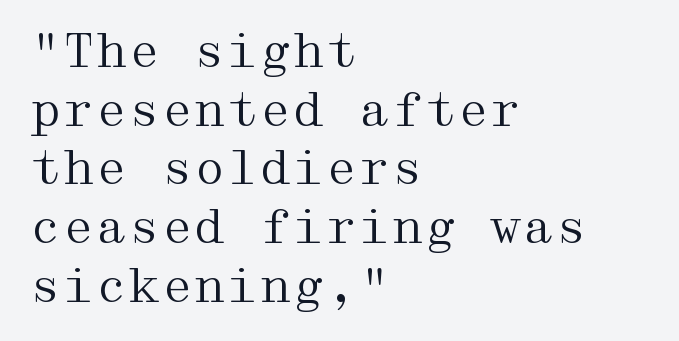
The image shows 47 px regular-weight, wide serif type, upright; set left-aligned, normal line spacing (1.25x), normal letter spacing, not underlined; medium stroke contrast and a medium x-height.
